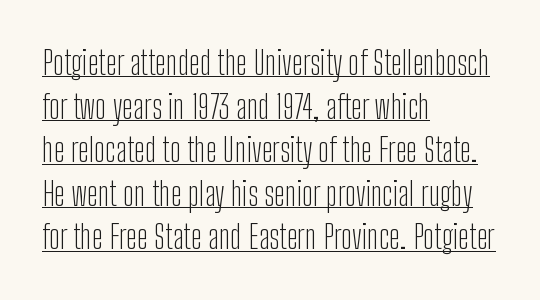
This sample has the flowing, uneven cadence of proportional lettering. A classic flush-left, rag-right setting is used for this passage. This sample uses an upright cut, with every glyph sitting square on the baseline. Unbolded letterforms with no extra heft.
